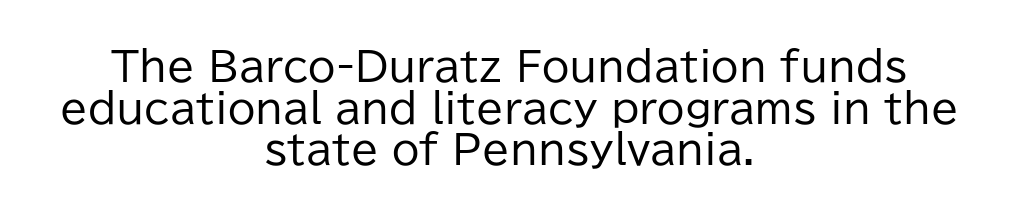
The image shows 40 px regular-weight sans-serif type, upright; set centered, tight line spacing (1.04x), normal letter spacing, not underlined; low stroke contrast and a medium x-height.
